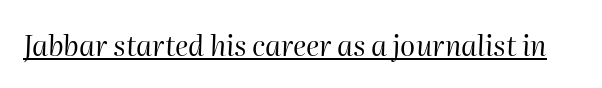
The image shows 28 px regular-weight type, italic (leaning right); set normal letter spacing, underlined; high stroke contrast and a medium x-height.
